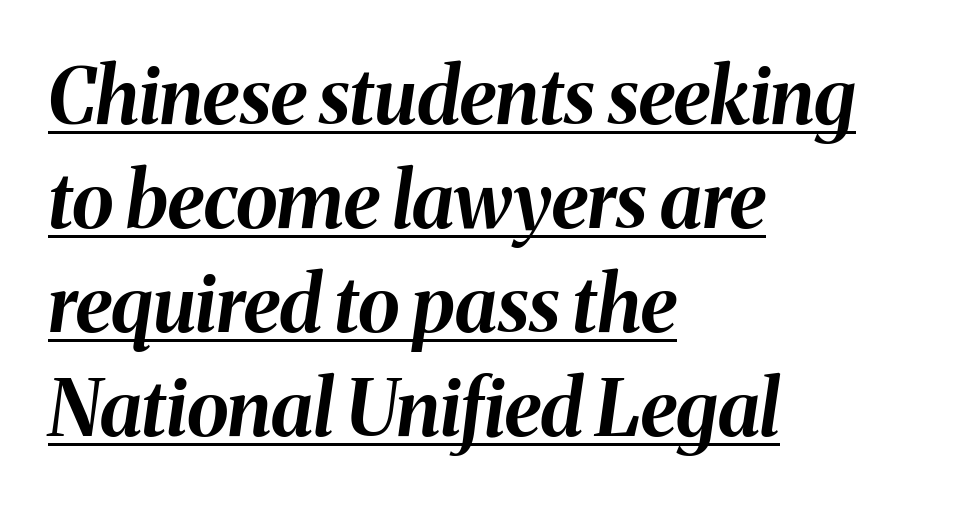
Proportional: the letters do not fall into vertical columns. The rows are spaced the way most documents space them. Typographic density is high because the face is bold. The face used here appears with an underline applied. All the whitespace from short lines collects on the right.
